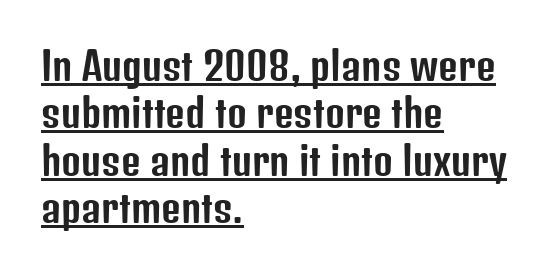
Is there any slant? The stems are plumb. The font family rendered here belongs to the sans-serif group. Caption: lettering with a line underneath. Honestly, the letter spacing is just normal — you wouldn't notice it. The rendering uses natural spacing where letterforms have individual widths.
